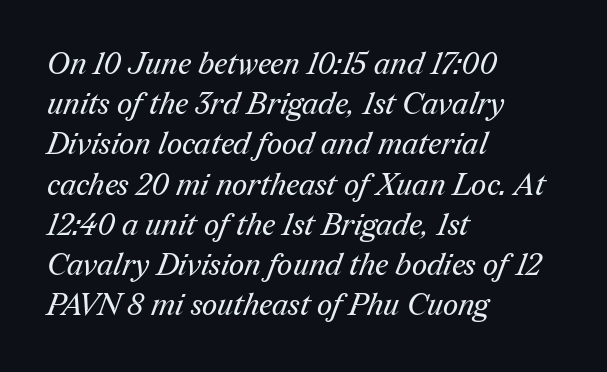
Is this a fixed-width face? No — the glyphs have proportional, varying widths. Weight: regular or lighter. You could call the tracking neutral — neither tight nor loose. The paragraph has a hard left edge and a soft right edge. What's the leading like? Ordinary, nothing unusual.
